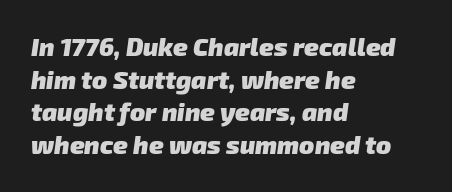
{"bold": "yes", "underline": "no", "align": "left", "line_spacing": "normal", "line_spacing_ratio": 1.31, "letter_spacing": "normal", "letter_spacing_em": 0.0, "glyph_px": 25}
